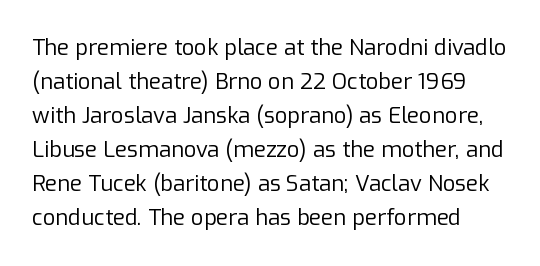
The image shows 22 px text type, upright; set normal line spacing (1.55x), normal letter spacing, not underlined.
